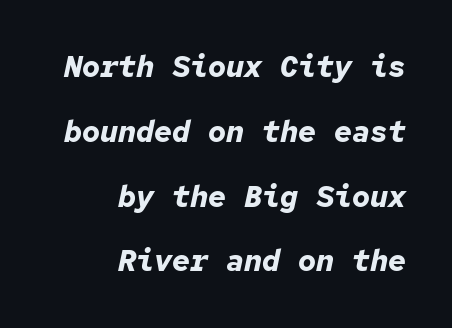
The image shows 30 px bold type, italic (leaning right), monospaced; set right-aligned, loose line spacing (2.16x), normal letter spacing, not underlined; low stroke contrast and a medium x-height.
